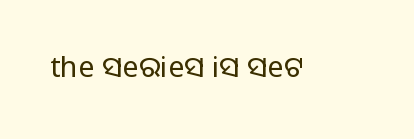
{"serif": "no", "italic": "no", "bold": "no", "weight": "regular", "width": "normal", "stroke_contrast": "low", "x_height": "large", "monospaced": "no", "underline": "no", "letter_spacing": "normal", "letter_spacing_em": 0.0, "glyph_px": 29}
